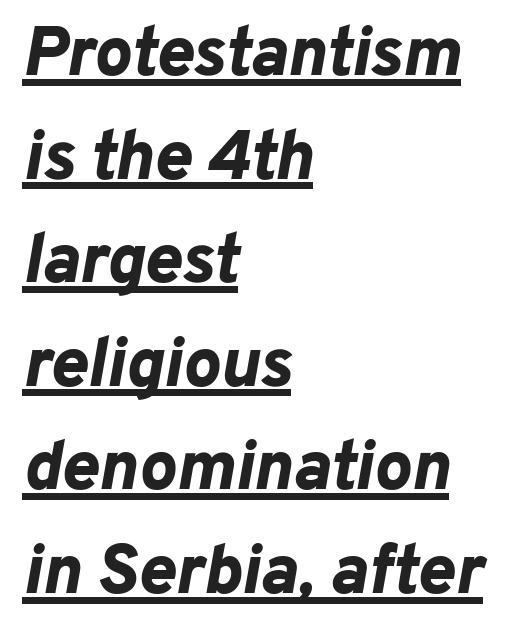
The passage shown is underscored from start to finish. Each line starts at the same left margin while the right side varies. A typesetter would call this proportional, since set widths differ per character. I'd describe the lettering as bold — thick and assertive. Tracking value appears to be zero — textbook default spacing.
